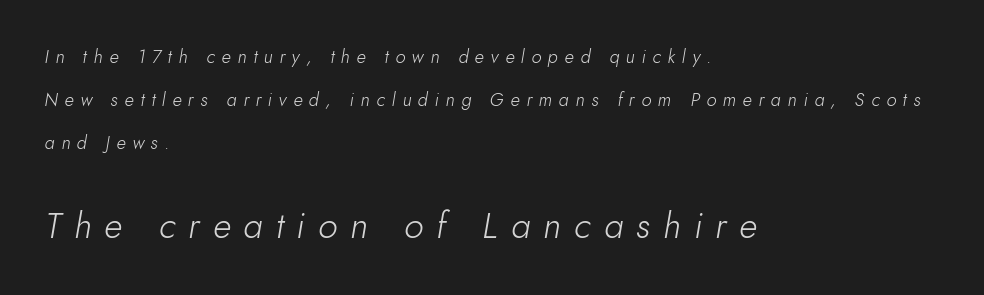
The image shows 35 px light type, italic (leaning right); set left-aligned, loose line spacing (2.38x), unusually wide letter spacing (+0.37 em), not underlined; the second (bottom) block is 1.94x larger; low stroke contrast and a small x-height.
